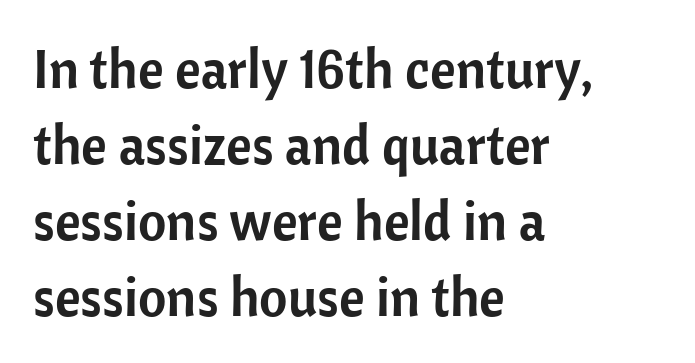
The image shows 55 px sans-serif type, upright; set left-aligned, normal line spacing (1.38x), normal letter spacing, not underlined; low stroke contrast and a medium x-height.
